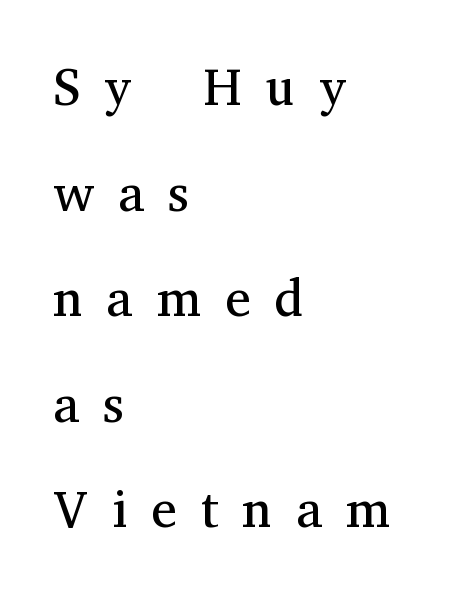
The image shows 52 px regular-weight serif type, upright; set left-aligned, loose line spacing (2.03x), unusually wide letter spacing (+0.46 em), not underlined; medium stroke contrast and a medium x-height.
